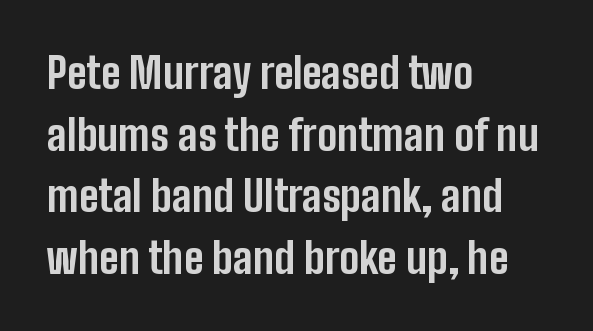
The image shows 42 px bold, condensed sans-serif type, upright; set left-aligned, normal line spacing (1.47x), normal letter spacing, not underlined; low stroke contrast and a medium x-height.
